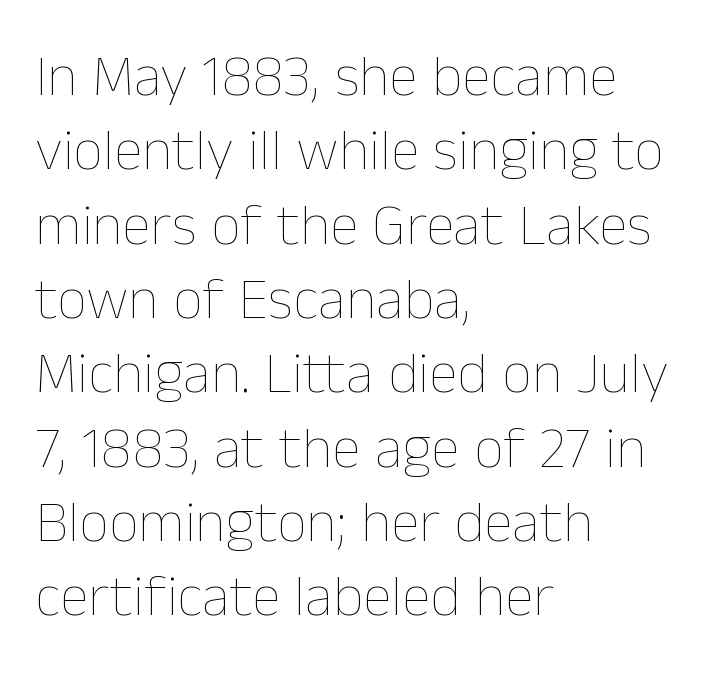
The image shows 59 px thin type, upright; set left-aligned, normal line spacing (1.26x), normal letter spacing, not underlined; low stroke contrast and a medium x-height.
